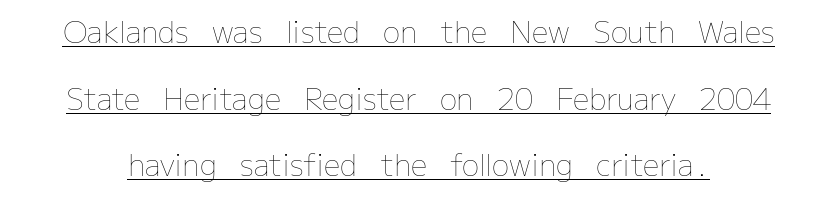
This sample uses plain, unmodified letter spacing. The line-height multiplier appears high, well above default. The characters are drawn with everyday or finer stroke widths. Note the varied advance widths — an 'i' is clearly narrower than an 'm'. Italic? Not at all — the glyphs are vertical. This rendering features underlined lettering.
